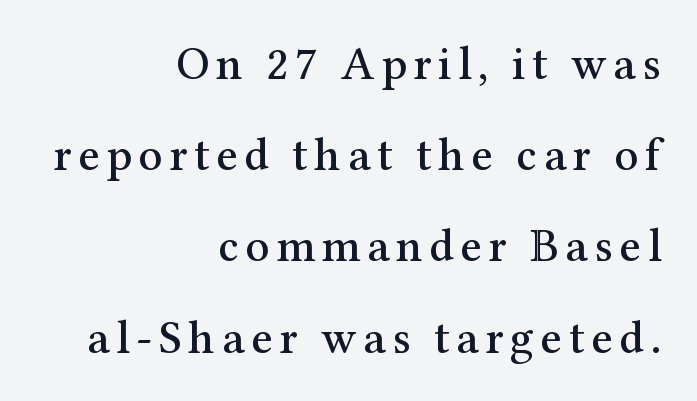
{"serif": "yes", "italic": "no", "width": "normal", "stroke_contrast": "medium", "x_height": "medium", "monospaced": "no", "underline": "no", "align": "right", "line_spacing": "loose", "line_spacing_ratio": 1.94, "glyph_px": 47}
